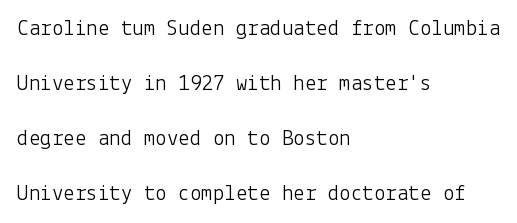
Descenders are the only things crossing below the line. Vertical stems look standard width or narrower in stroke. The lines in this sample share a left origin and differ only in where they stop. Posture: straight, roman, zero tilt. Whoever set this chose breathing room over compactness in the vertical rhythm.
